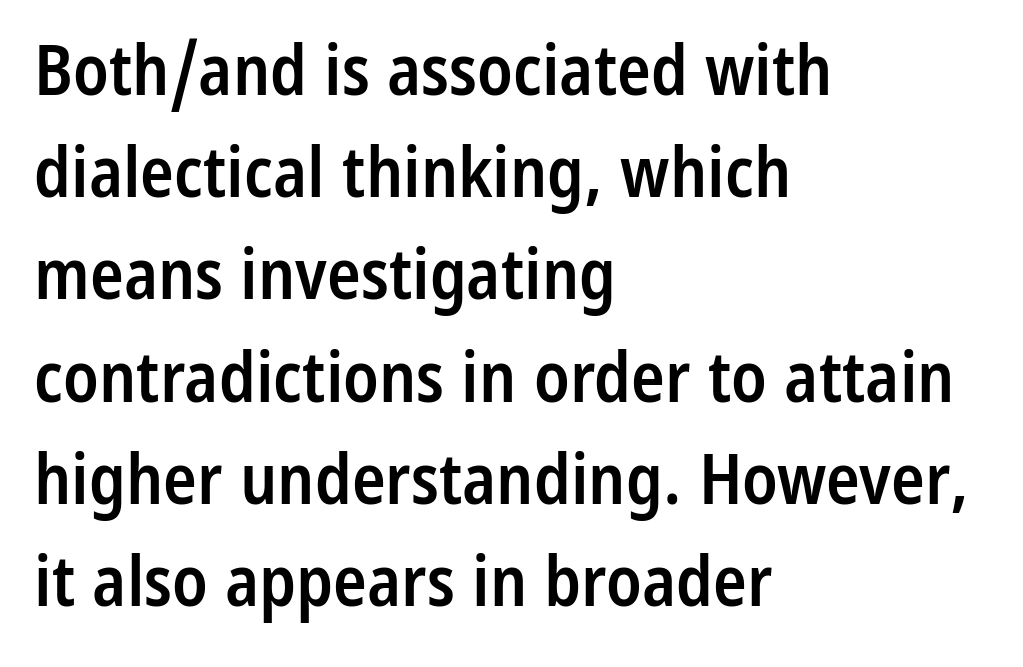
Looks like regular typesetting: each glyph gets only the width it needs. Does the weight exceed regular? Yes, but only to semibold. Unlike italic type, these characters show no tilt at all. Note: no serifs on the glyphs.
